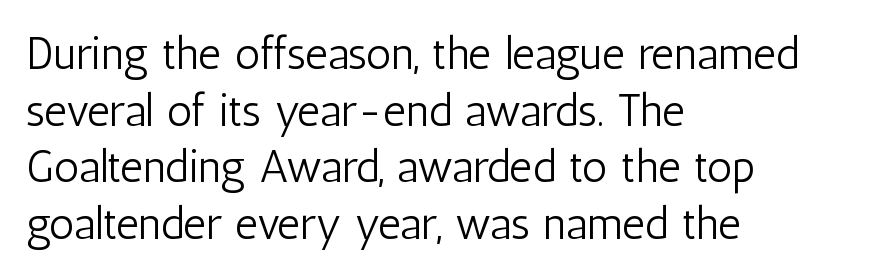
The string is rendered with underlining switched off. Ordinary non-slanted type is in use. Each stroke keeps to a modest, everyday thickness or less. You can tell from the bare stems that sans-serif type was used. Line beginnings align vertically; line endings do not. A typesetter would call this proportional, since set widths differ per character.
